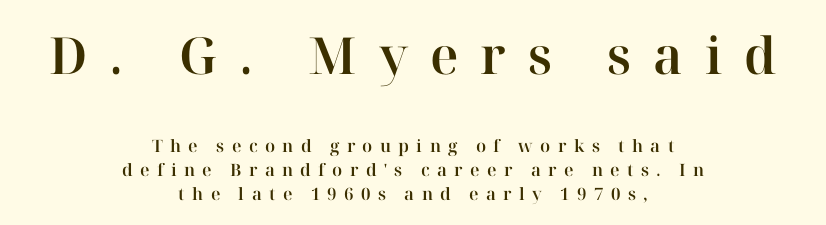
The image shows 51 px serif type, upright; set centered, normal line spacing (1.43x), unusually wide letter spacing (+0.43 em), not underlined; the first (top) block is 3.0x larger; high stroke contrast and a medium x-height.
